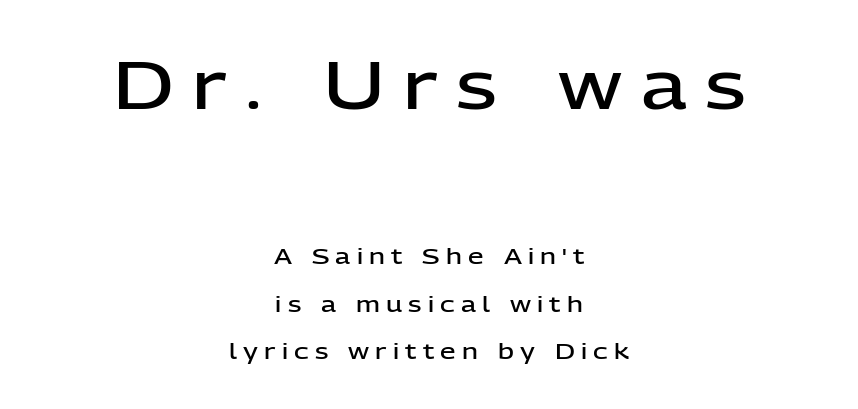
Anything drawn beneath the words? Only blank space. Reading top to bottom, the characters get smaller at the block break. Summary of weight: moderately heavy, a semibold. The letters are spread apart with noticeably loose tracking. Unlike a traditional serif, this face leaves its strokes unadorned.
